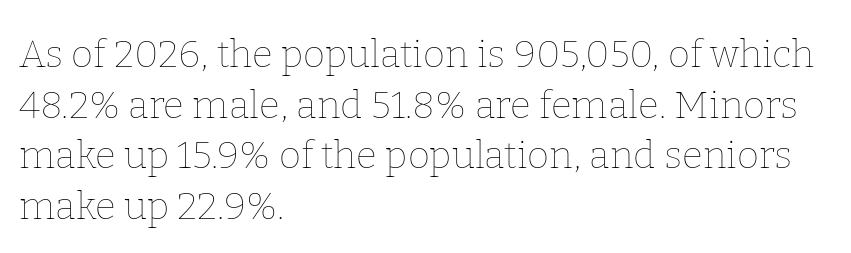
This is not heavy type; no bold has been used. The horizontal fit of the characters is conventional and even. The letters advance in unequal steps, a hallmark of proportional type. The text block is weighted toward the left margin, trailing off unevenly rightward. Compared with typical paragraphs, the rows here are spaced about the same. The words here are not underlined.
